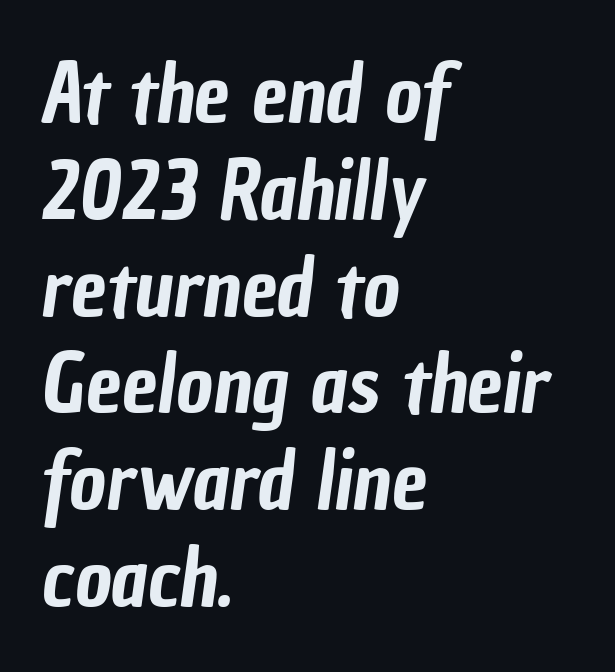
Q: Is the typeface a serif or a sans-serif typeface? A: Sans-serif.
Q: Is the text underlined? A: No.
Q: How is the paragraph aligned? A: Left-aligned.
Q: Is the spacing between letters normal or unusually wide? A: Normal.
Q: Width (condensed, normal, or wide)? A: Condensed.
Q: Stroke contrast? A: Low.
Q: x-height? A: Medium.
Q: Monospaced? A: No.
